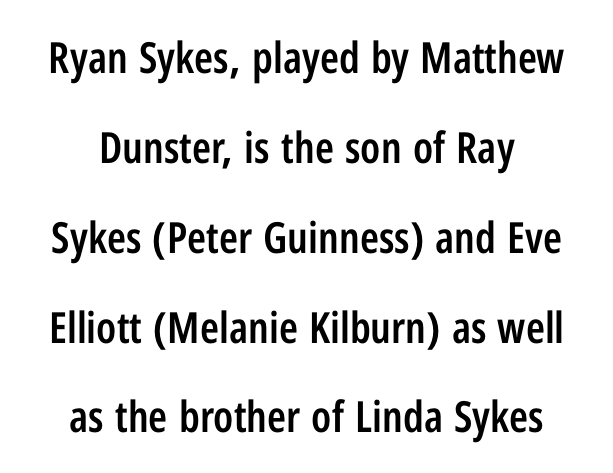
{"serif": "no", "italic": "no", "bold": "semi", "weight": "semibold", "width": "condensed", "stroke_contrast": "low", "x_height": "medium", "monospaced": "no", "underline": "no", "align": "center", "line_spacing": "loose", "line_spacing_ratio": 2.09, "letter_spacing": "normal", "letter_spacing_em": 0.0, "glyph_px": 43}
